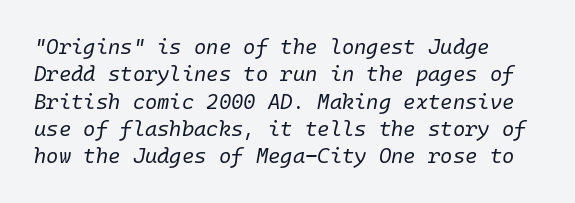
The image shows 21 px text type, italic (leaning right); set left-aligned, normal line spacing (1.3x), normal letter spacing, not underlined.
